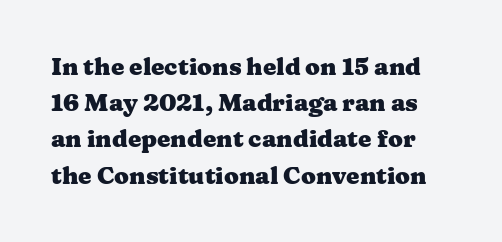
The image shows 24 px bold type, upright; set normal line spacing (1.51x), normal letter spacing, not underlined.
